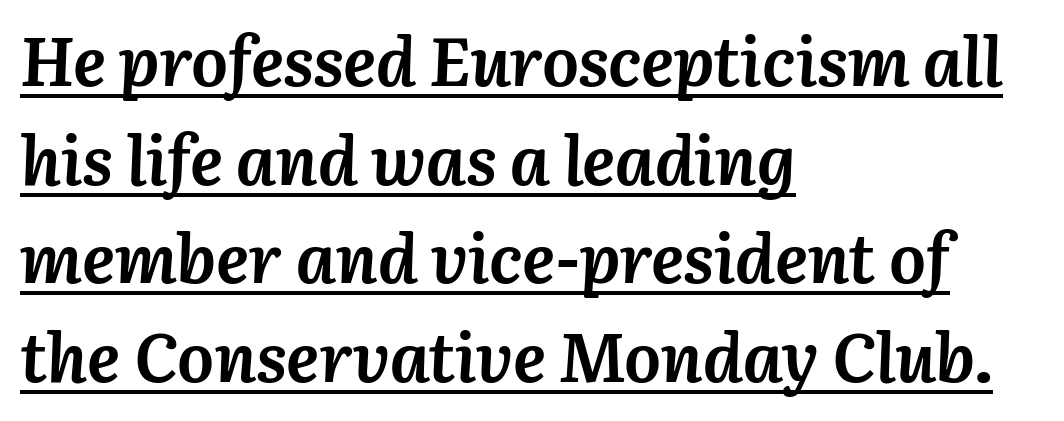
The face used here is proportionally spaced, like ordinary book or web type. The face used here has the dense, thick strokes of a bold. The space between consecutive lines is moderate. Each line of the rendering has a horizontal stroke beneath the glyphs. If you drew a line through each stem, it would be angled. Standard letterfit; no display-style spreading of the glyphs.
